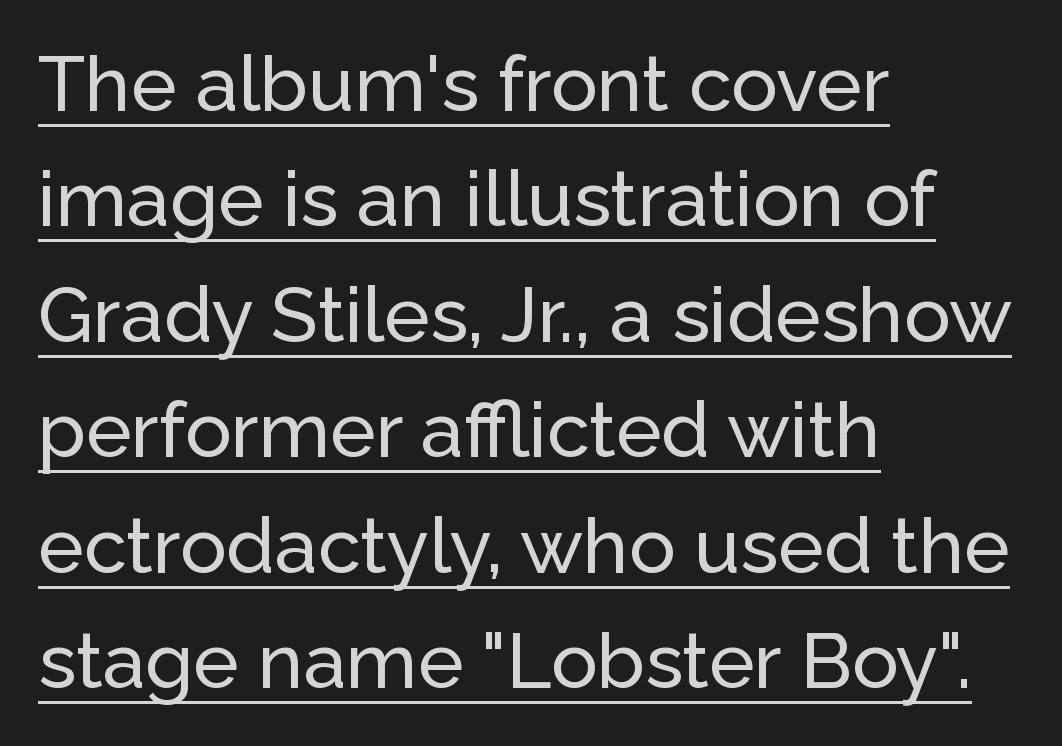
{"serif": "no", "italic": "no", "width": "normal", "stroke_contrast": "low", "x_height": "medium", "monospaced": "no", "underline": "yes", "align": "left", "line_spacing": "normal", "line_spacing_ratio": 1.5, "letter_spacing": "normal", "letter_spacing_em": 0.0, "glyph_px": 77}
